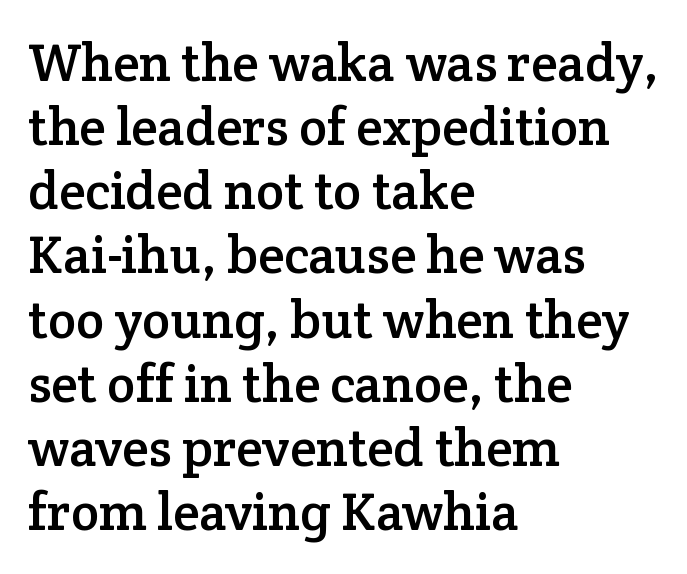
The image shows 53 px serif type, upright; set left-aligned, line spacing 1.21x, normal letter spacing, not underlined; low stroke contrast and a medium x-height.
